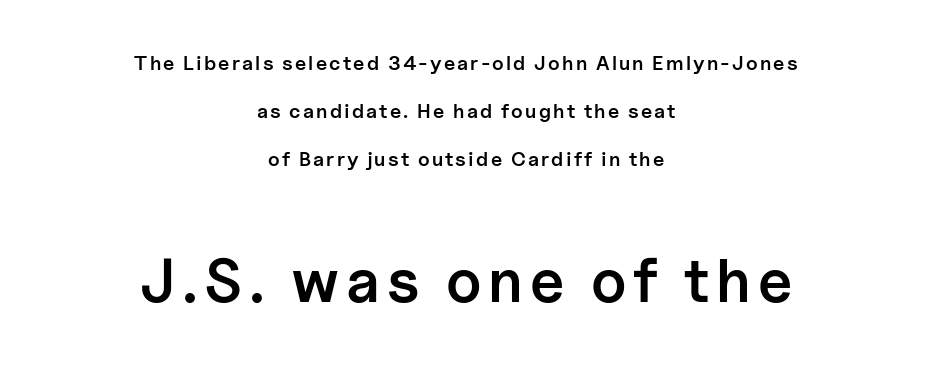
Q: Is the text bold? A: Semi-bold.
Q: Is the text italic (slanted)? A: No, it is upright.
Q: Is the typeface a serif or a sans-serif typeface? A: Sans-serif.
Q: Is the text underlined? A: No.
Q: How is the paragraph aligned? A: Centered.
Q: Is the spacing between lines tight, normal or loose? A: Loose.
Q: Which block of text is set in a larger size, the first (top) or the second (bottom)? A: The second (bottom) one.
Q: Width (condensed, normal, or wide)? A: Normal.
Q: Stroke contrast? A: Low.
Q: x-height? A: Medium.
Q: Monospaced? A: No.
